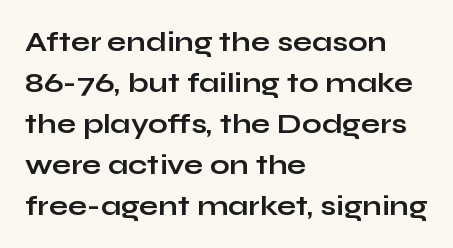
Vertical spacing — default. Set as a true bold cut, around the 700 mark. Underline: absent. Each letter's strokes conclude bluntly, with no projecting serifs. A typesetter would mark this as roman, not italic.
